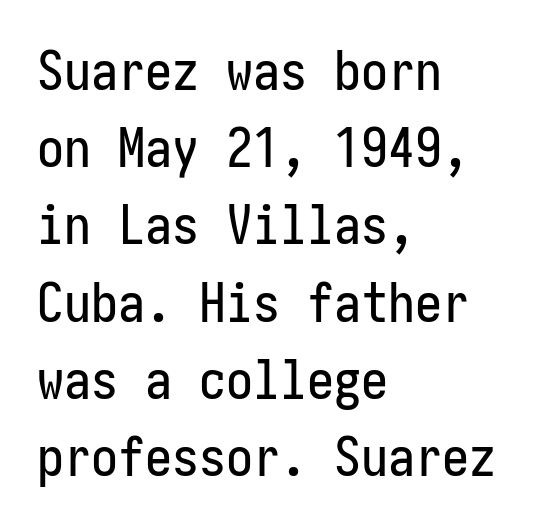
{"serif": "no", "italic": "no", "width": "condensed", "stroke_contrast": "low", "x_height": "medium", "underline": "no", "align": "left", "line_spacing": "normal", "line_spacing_ratio": 1.43, "letter_spacing": "normal", "letter_spacing_em": 0.0, "glyph_px": 54}
